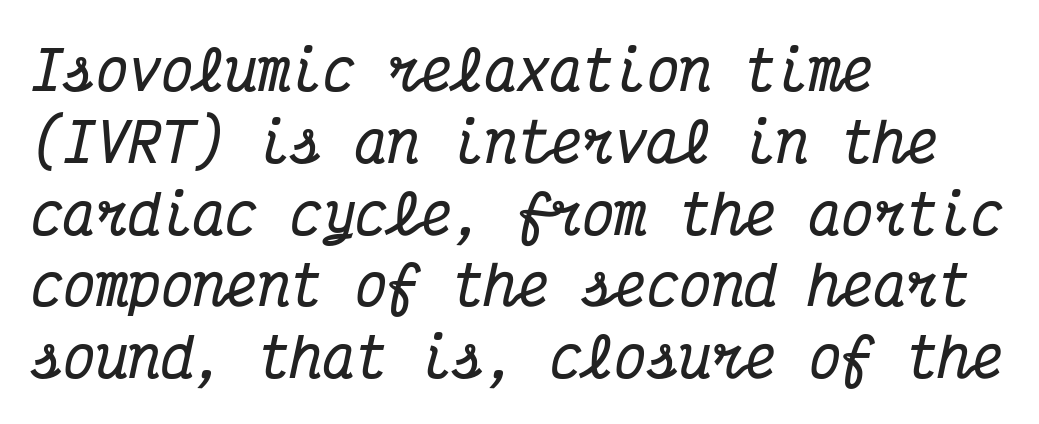
The image shows 54 px bold, condensed serif type, italic (leaning right), monospaced; set left-aligned, normal line spacing (1.33x), normal letter spacing, not underlined; medium stroke contrast and a medium x-height.
